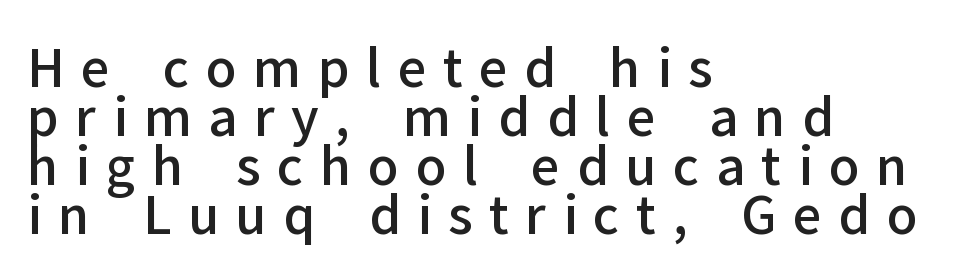
The image shows 51 px semibold sans-serif type, upright; set left-aligned, tight line spacing (0.96x), unusually wide letter spacing (+0.32 em), not underlined; low stroke contrast and a medium x-height.
